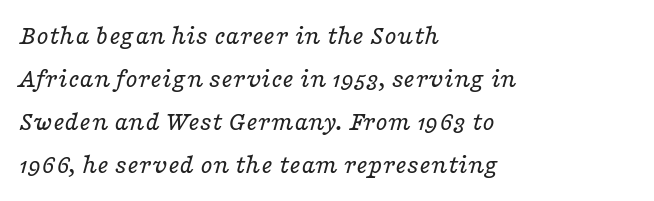
{"serif": "yes", "italic": "yes", "lean": "right", "slant_degrees": 16, "bold": "no", "weight": "regular", "width": "wide", "stroke_contrast": "low", "x_height": "medium", "monospaced": "no", "underline": "no", "align": "left", "line_spacing": "normal", "line_spacing_ratio": 1.53, "letter_spacing": "normal", "letter_spacing_em": 0.0, "glyph_px": 28}
